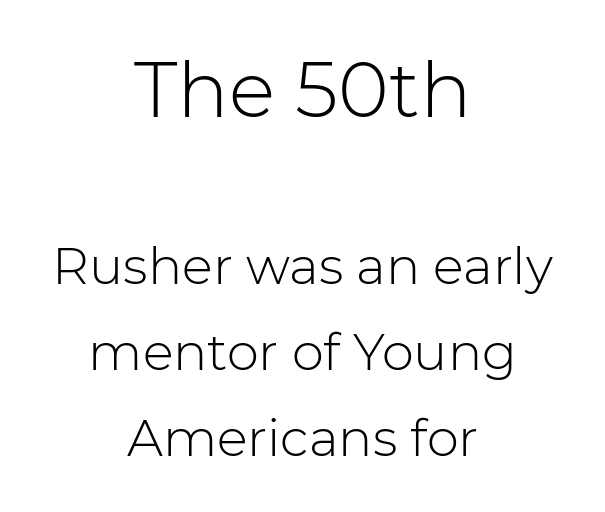
The image shows 77 px light sans-serif type, upright; set centered, normal line spacing (1.69x), normal letter spacing, not underlined; the first (top) block is 1.51x larger; low stroke contrast and a medium x-height.
